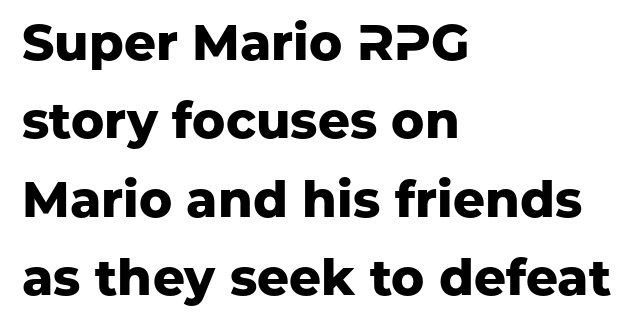
Glyph-to-glyph distance matches everyday printed text. The designer went with a sans here, leaving each stem footless. The letters advance in unequal steps, a hallmark of proportional type. Letters rest on an invisible, unmarked baseline. Summary of vertical rhythm: regular, with standard interline spacing.
